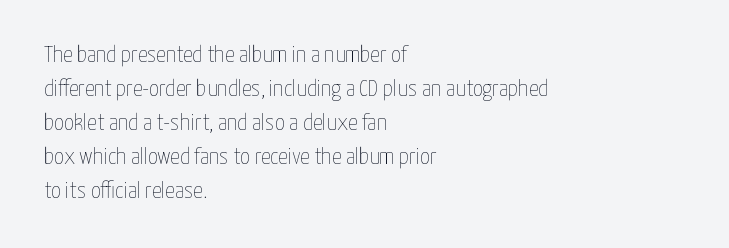
Just letters on the line, the space beneath them empty. The lines sit at an ordinary, default distance from one another. Reading down the block, your eye returns to a fixed left position each line. Think standard paragraph weight, or any step lighter than that.
